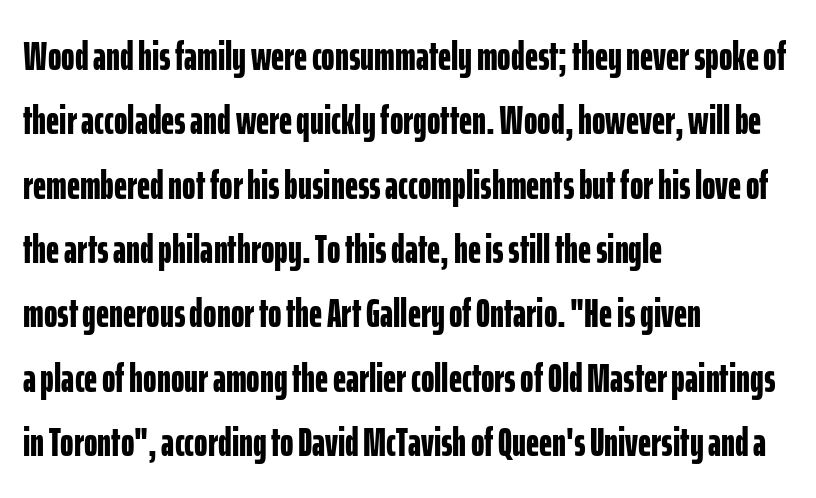
{"serif": "no", "italic": "no", "bold": "yes", "weight": "bold", "width": "condensed", "stroke_contrast": "low", "x_height": "medium", "monospaced": "no", "underline": "no", "align": "left", "line_spacing": "normal", "line_spacing_ratio": 1.57, "letter_spacing": "normal", "letter_spacing_em": 0.0, "glyph_px": 41}
